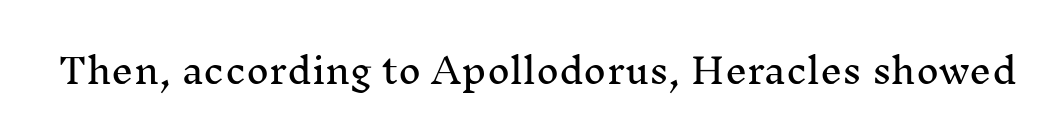
{"serif": "yes", "italic": "no", "width": "normal", "stroke_contrast": "medium", "x_height": "medium", "monospaced": "no", "underline": "no", "letter_spacing": "normal", "letter_spacing_em": 0.0, "glyph_px": 35}
